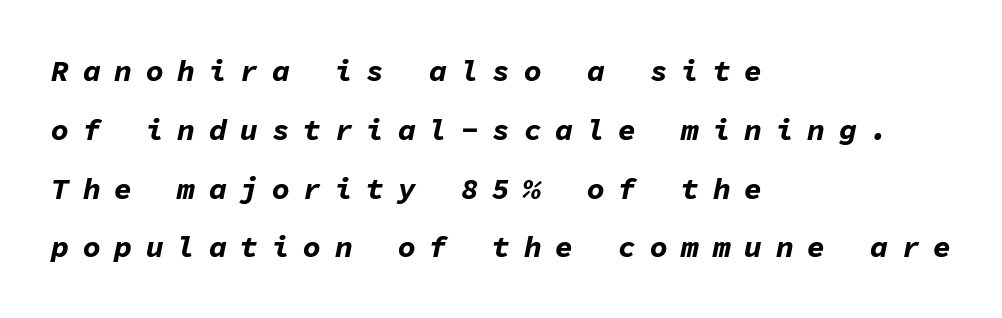
Q: Is the text bold? A: Yes.
Q: Is the text italic (slanted)? A: Yes, it leans right by about 11 degrees.
Q: Is the text underlined? A: No.
Q: How is the paragraph aligned? A: Left-aligned.
Q: Is the spacing between letters normal or unusually wide? A: Unusually wide.
Q: Is the spacing between lines tight, normal or loose? A: Loose.
Q: Width (condensed, normal, or wide)? A: Normal.
Q: Stroke contrast? A: Low.
Q: x-height? A: Medium.
Q: Monospaced? A: Yes.
